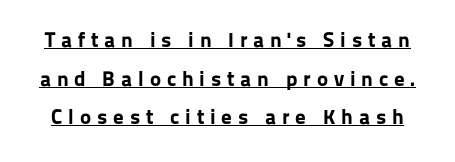
Q: Is the text bold? A: Yes.
Q: Is the text italic (slanted)? A: No, it is upright.
Q: Is the text underlined? A: Yes.
Q: Is the spacing between letters normal or unusually wide? A: Unusually wide.
